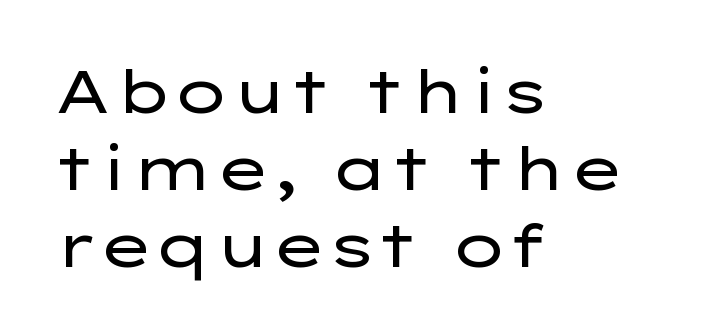
The gaps between neighbouring characters are ordinary and unremarkable. The space directly below the letters is spotless. Serifs: no, the terminals of the letterforms are clean. A normal amount of white space separates one row of letters from the next. These glyphs show unthickened strokes, regular width or finer.
